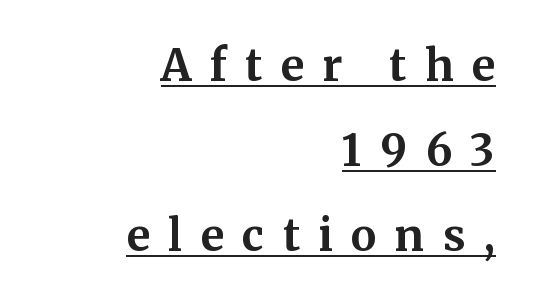
Q: Is the text bold? A: Yes.
Q: Is the text italic (slanted)? A: No, it is upright.
Q: Is the typeface a serif or a sans-serif typeface? A: Serif.
Q: Is the text underlined? A: Yes.
Q: How is the paragraph aligned? A: Right-aligned.
Q: Is the spacing between letters normal or unusually wide? A: Unusually wide.
Q: Is the spacing between lines tight, normal or loose? A: Loose.
Q: Width (condensed, normal, or wide)? A: Normal.
Q: Stroke contrast? A: Medium.
Q: x-height? A: Medium.
Q: Monospaced? A: No.
